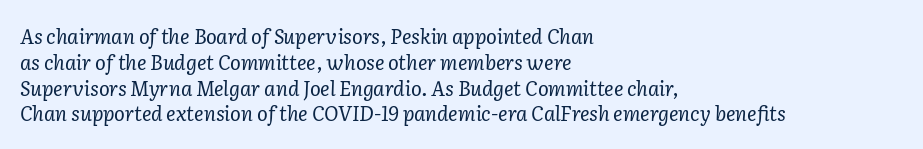
{"italic": "yes", "lean": "right", "slant_degrees": 2, "bold": "no", "underline": "no", "align": "left", "line_spacing": "normal", "line_spacing_ratio": 1.29, "letter_spacing": "normal", "letter_spacing_em": 0.0, "glyph_px": 20}
